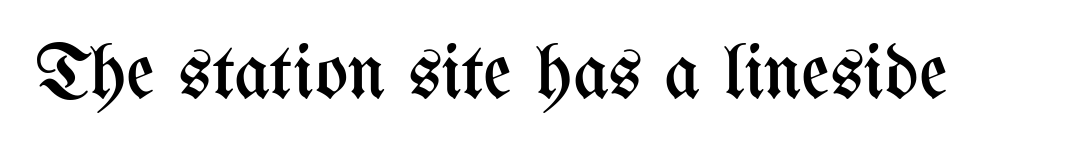
Compared with typical body copy, the letter spacing here is the same. The specimen omits any rule beneath the text block's lines. Think standard paragraph weight, or any step lighter than that. Posture: straight, roman, zero tilt.
